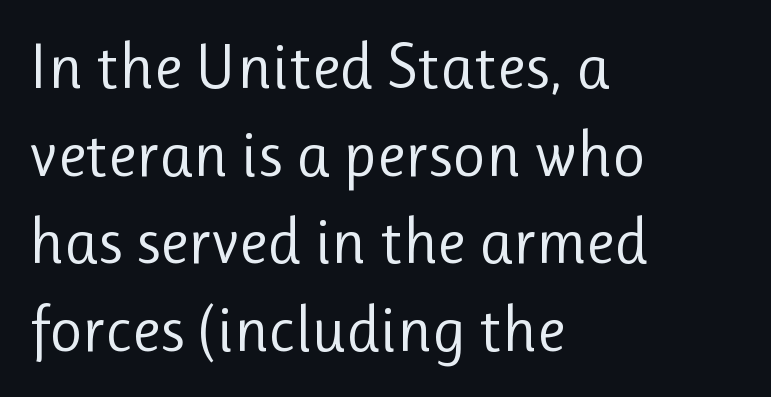
Q: Is the text bold? A: No.
Q: Is the text italic (slanted)? A: No, it is upright.
Q: Is the typeface a serif or a sans-serif typeface? A: Sans-serif.
Q: Is the text underlined? A: No.
Q: How is the paragraph aligned? A: Left-aligned.
Q: Is the spacing between letters normal or unusually wide? A: Normal.
Q: Is the spacing between lines tight, normal or loose? A: Normal.
Q: Width (condensed, normal, or wide)? A: Normal.
Q: Stroke contrast? A: Low.
Q: x-height? A: Medium.
Q: Monospaced? A: No.
